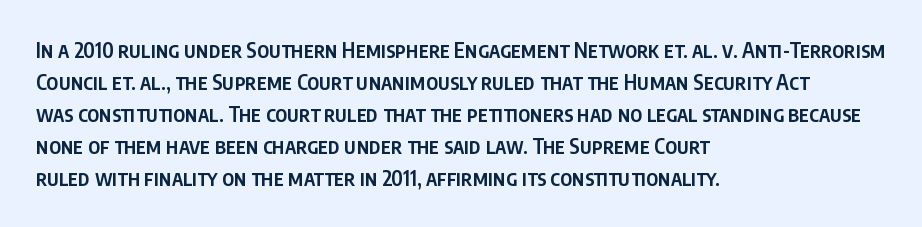
The image shows 21 px text type, upright; set left-aligned, normal line spacing (1.52x), normal letter spacing, not underlined.
